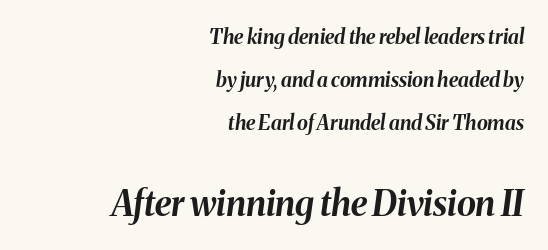
{"italic": "yes", "lean": "right", "slant_degrees": 8, "bold": "yes", "weight": "bold", "width": "normal", "stroke_contrast": "medium", "x_height": "medium", "monospaced": "no", "underline": "no", "align": "right", "line_spacing": "loose", "line_spacing_ratio": 2.15, "letter_spacing": "normal", "letter_spacing_em": 0.0, "larger_block": "second", "size_ratio": 1.75, "glyph_px": 35}
